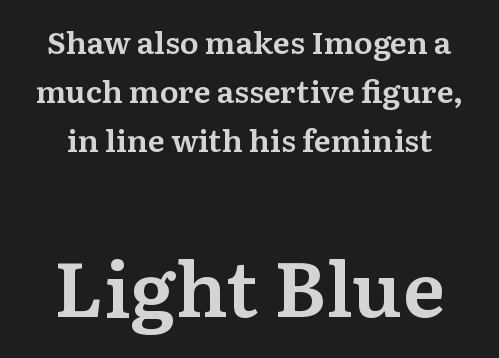
Q: Is the text italic (slanted)? A: No, it is upright.
Q: Is the typeface a serif or a sans-serif typeface? A: Serif.
Q: Is the text underlined? A: No.
Q: How is the paragraph aligned? A: Centered.
Q: Is the spacing between letters normal or unusually wide? A: Normal.
Q: Is the spacing between lines tight, normal or loose? A: Normal.
Q: Which block of text is set in a larger size, the first (top) or the second (bottom)? A: The second (bottom) one.
Q: Width (condensed, normal, or wide)? A: Normal.
Q: Stroke contrast? A: Medium.
Q: x-height? A: Medium.
Q: Monospaced? A: No.
